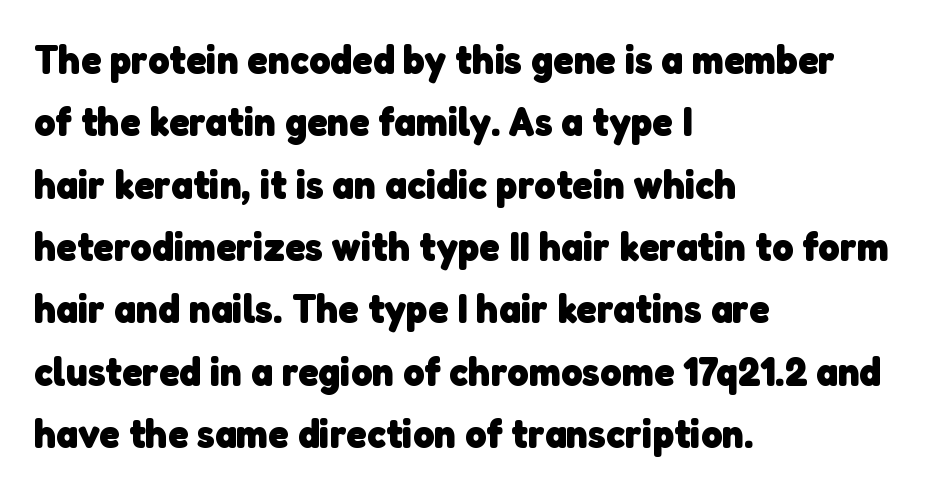
The passage shown has conventional tracking throughout. Do the characters align in a grid? No, the font is proportional. Just letters on the line, the space beneath them empty. The compositor pushed each line to the left boundary.
